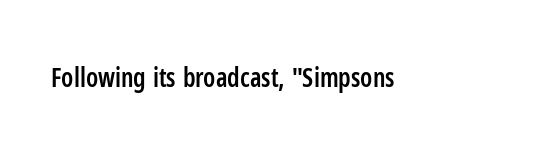
Ascenders rise straight up at ninety degrees. The typesetting leans somewhat heavy: a semibold. Observe the ordinary spacing: letters are neighbours, not strangers. Only glyphs here, with clear space below each row.
